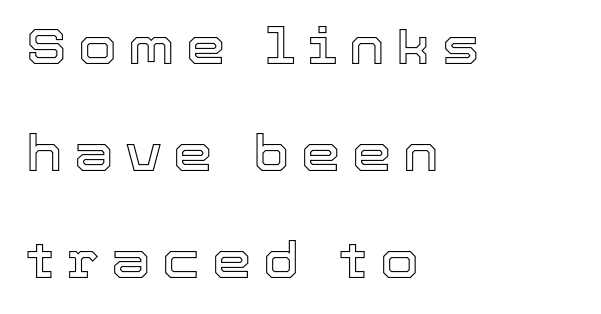
{"italic": "no", "width": "normal", "x_height": "medium", "monospaced": "no", "underline": "no", "align": "left", "line_spacing": "loose", "line_spacing_ratio": 2.14, "letter_spacing": "wide", "letter_spacing_em": 0.23, "glyph_px": 50}
